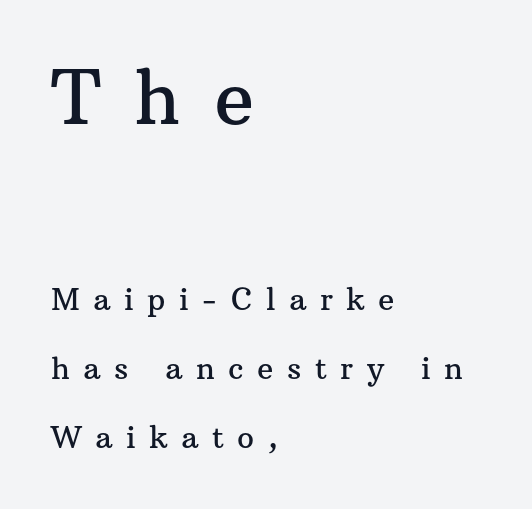
{"serif": "yes", "italic": "no", "width": "normal", "stroke_contrast": "medium", "x_height": "medium", "monospaced": "no", "underline": "no", "align": "left", "line_spacing": "loose", "line_spacing_ratio": 2.3, "letter_spacing": "wide", "letter_spacing_em": 0.45, "larger_block": "first", "size_ratio": 2.47, "glyph_px": 74}
